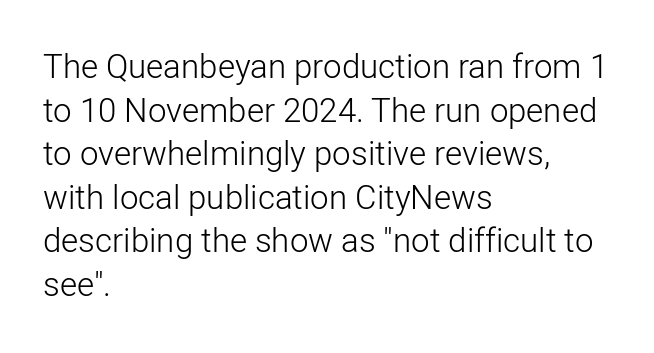
The image shows 33 px light sans-serif type, upright; set left-aligned, normal line spacing (1.32x), normal letter spacing, not underlined; low stroke contrast and a medium x-height.
